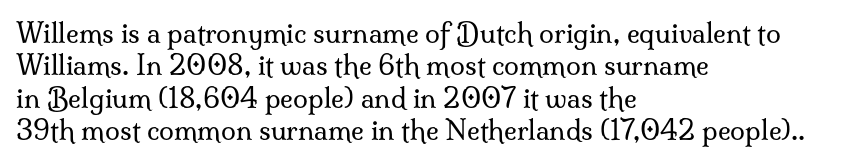
{"italic": "no", "bold": "no", "underline": "no", "align": "left", "line_spacing_ratio": 1.2, "letter_spacing": "normal", "letter_spacing_em": 0.0, "glyph_px": 27}
